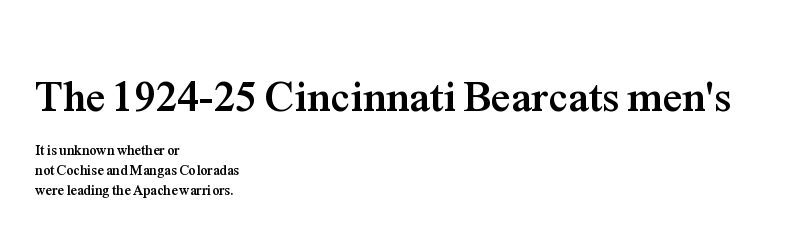
The image shows 43 px semibold serif type, upright; set left-aligned, normal line spacing (1.41x), normal letter spacing, not underlined; the first (top) block is 3.07x larger; medium stroke contrast and a medium x-height.
